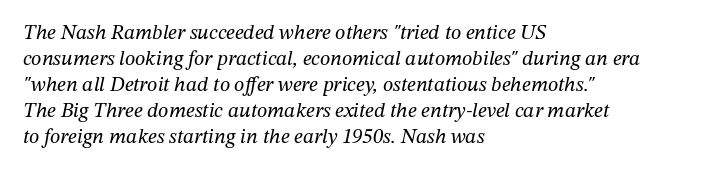
Q: Is the text bold? A: No.
Q: Is the text italic (slanted)? A: Yes, it leans right by about 12 degrees.
Q: Is the text underlined? A: No.
Q: How is the paragraph aligned? A: Left-aligned.
Q: Is the spacing between letters normal or unusually wide? A: Normal.
